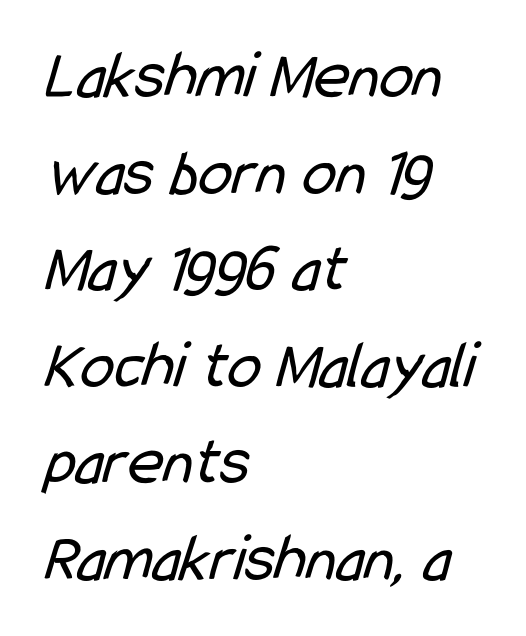
The image shows 68 px regular-weight, condensed sans-serif type; set left-aligned, normal line spacing (1.42x), normal letter spacing, not underlined; low stroke contrast and a medium x-height.
